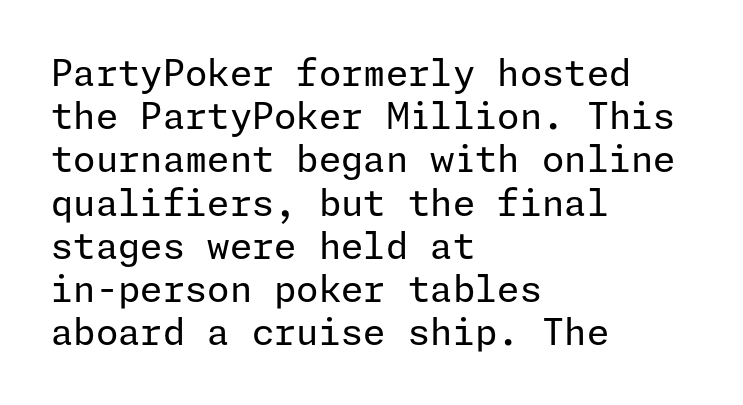
The image shows 36 px regular-weight sans-serif type, upright; set left-aligned, line spacing 1.2x, normal letter spacing, not underlined; low stroke contrast and a medium x-height.
